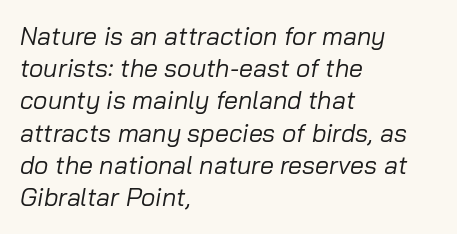
The image shows 25 px text type, italic (leaning right); set left-aligned, normal line spacing (1.29x), normal letter spacing, not underlined.
